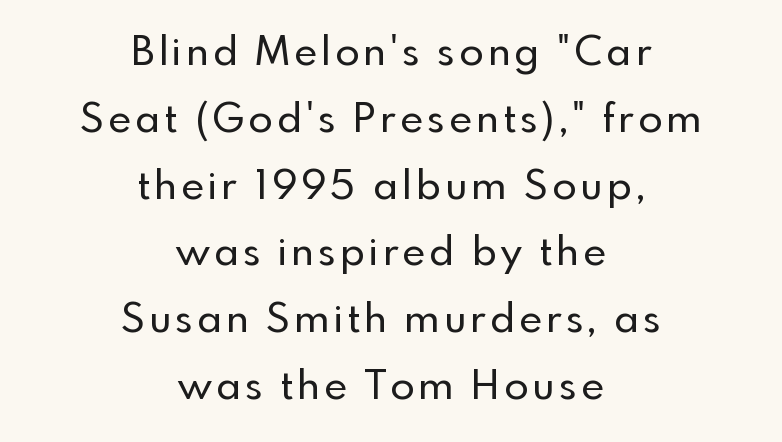
A roman cut, with each character standing at attention. Look at the bottom of the vertical strokes: they stop flat, with no serifs. The baseline area is clear. The passage shown is typed in a proportional face where columns would drift. The block of text has a typical density, with ordinary space between rows.
